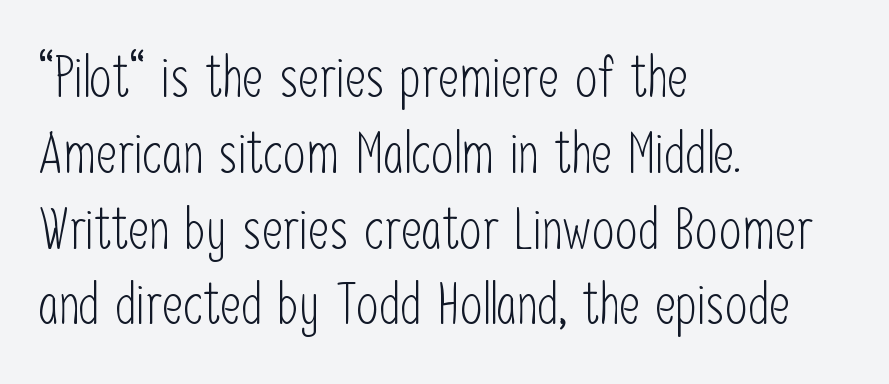
Q: Is the text bold? A: No.
Q: Is the text italic (slanted)? A: No, it is upright.
Q: Is the typeface a serif or a sans-serif typeface? A: Sans-serif.
Q: Is the text underlined? A: No.
Q: How is the paragraph aligned? A: Left-aligned.
Q: Is the spacing between letters normal or unusually wide? A: Normal.
Q: Is the spacing between lines tight, normal or loose? A: Normal.
Q: Width (condensed, normal, or wide)? A: Condensed.
Q: Stroke contrast? A: Low.
Q: x-height? A: Medium.
Q: Monospaced? A: No.
